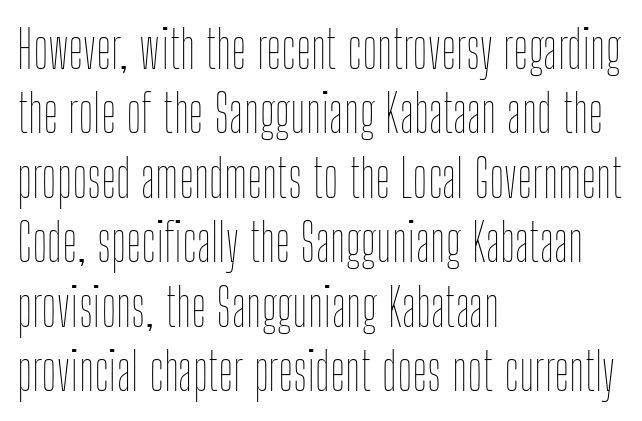
{"italic": "no", "bold": "no", "weight": "thin", "width": "condensed", "stroke_contrast": "low", "x_height": "medium", "monospaced": "no", "underline": "no", "align": "left", "line_spacing_ratio": 1.24, "letter_spacing": "normal", "letter_spacing_em": 0.0, "glyph_px": 52}
